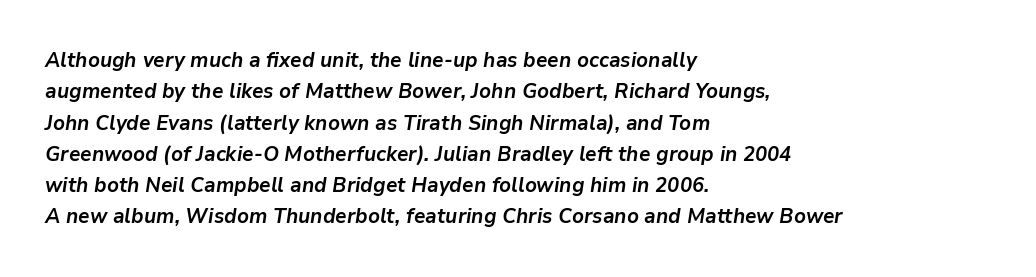
Emphasis by weight is at full strength: bold. Descender tails drop into unmarked territory. Glyph-to-glyph distance matches everyday printed text. Is the block centered? No — it sits flush against the left margin.
